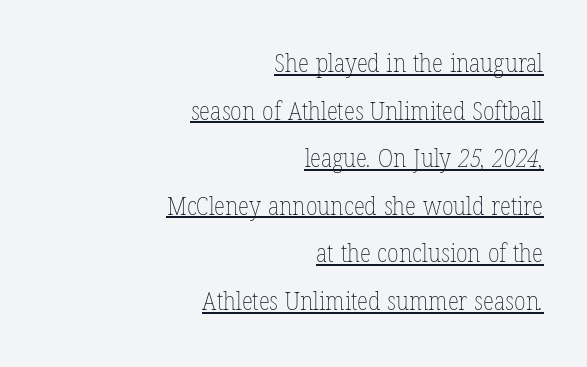
The typesetter has applied underlining to the passage shown. A typesetter would call this zero additional tracking. Notice how the passage keeps a crisp vertical edge on the right only. Bold? No — there's no thickening of the strokes.
